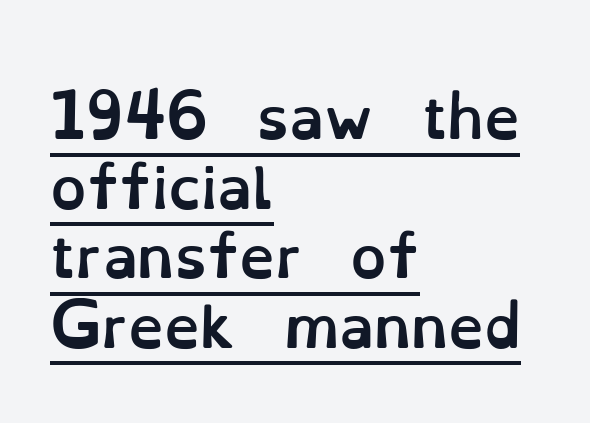
{"italic": "no", "bold": "yes", "weight": "semibold", "width": "normal", "stroke_contrast": "low", "x_height": "small", "monospaced": "no", "underline": "yes", "align": "left", "line_spacing_ratio": 1.22, "letter_spacing": "normal", "letter_spacing_em": 0.0, "glyph_px": 57}
